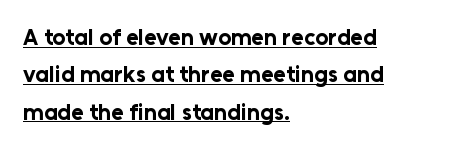
{"italic": "no", "bold": "yes", "underline": "yes", "align": "left", "line_spacing": "normal", "line_spacing_ratio": 1.63, "letter_spacing": "normal", "letter_spacing_em": 0.0, "glyph_px": 23}
